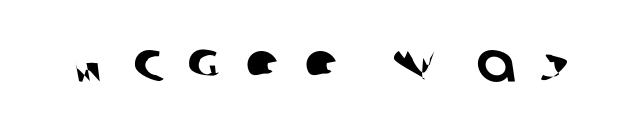
A clean baseline with only descenders dipping below it. These lines are rendered in a variable-pitch font. The font family rendered here belongs to the sans-serif group. Words appear elongated and porous because spacing is wide.
